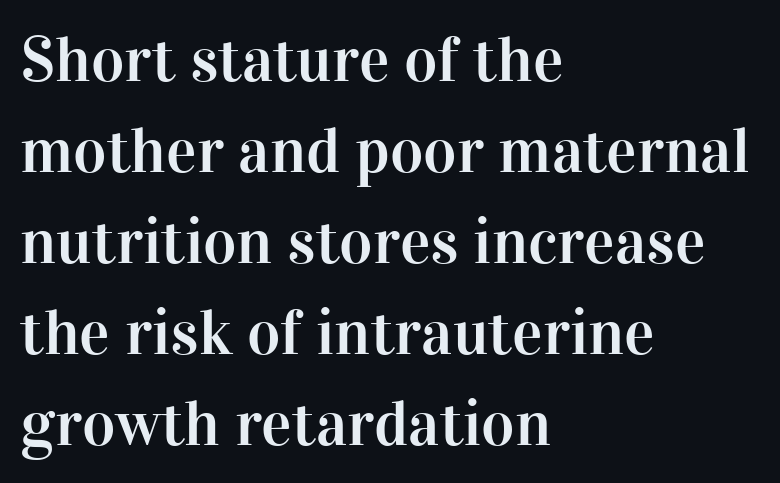
{"serif": "yes", "italic": "no", "width": "normal", "stroke_contrast": "high", "x_height": "medium", "monospaced": "no", "underline": "no", "align": "left", "line_spacing": "normal", "line_spacing_ratio": 1.42, "letter_spacing": "normal", "letter_spacing_em": 0.0, "glyph_px": 64}
